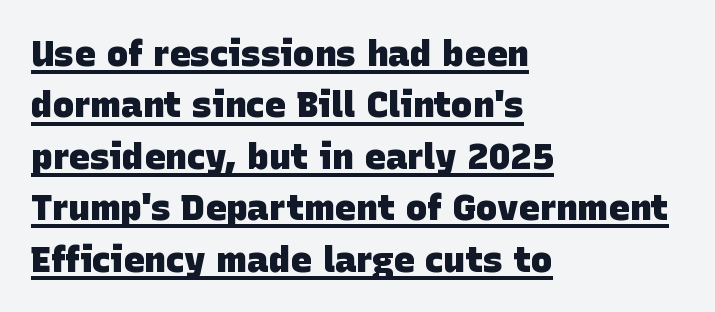
The image shows 36 px heavy sans-serif type; set left-aligned, normal line spacing (1.43x), normal letter spacing, underlined; low stroke contrast and a large x-height.
